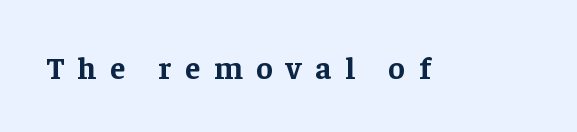
Q: Is the text bold? A: Yes.
Q: Is the text italic (slanted)? A: No, it is upright.
Q: Is the typeface a serif or a sans-serif typeface? A: Serif.
Q: Is the text underlined? A: No.
Q: Is the spacing between letters normal or unusually wide? A: Unusually wide.
Q: Width (condensed, normal, or wide)? A: Normal.
Q: Stroke contrast? A: Low.
Q: x-height? A: Medium.
Q: Monospaced? A: No.
